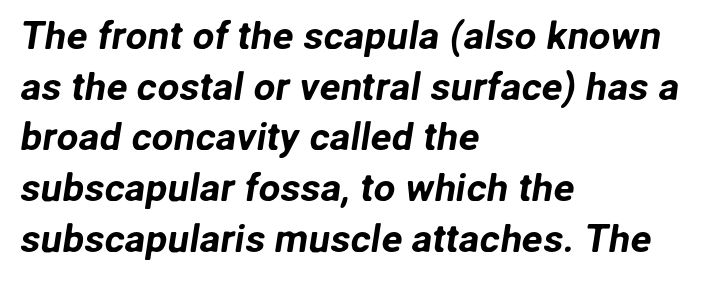
Short note: letters normally spaced. Each letter keeps its own natural width here, so spacing adapts to shape. The vertical gap from one line to the next is medium. Observe the absence of serifs on each vertical stroke in this sample.
